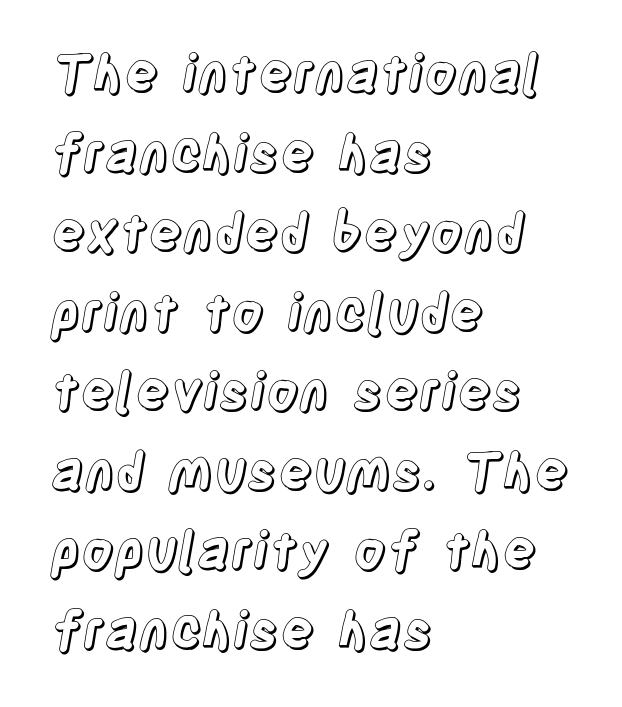
{"width": "condensed", "x_height": "large", "monospaced": "no", "underline": "no", "align": "left", "line_spacing": "normal", "line_spacing_ratio": 1.56, "letter_spacing": "normal", "letter_spacing_em": 0.0, "glyph_px": 51}
